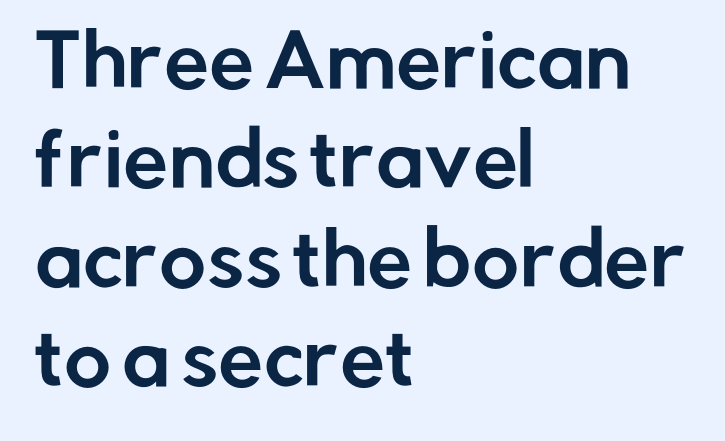
The image shows 72 px sans-serif type, upright; set left-aligned, normal line spacing (1.38x), normal letter spacing, not underlined; low stroke contrast and a medium x-height.
